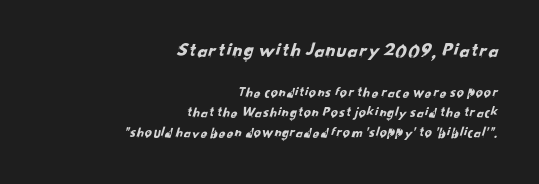
{"underline": "no", "align": "right", "line_spacing": "normal", "line_spacing_ratio": 1.43, "letter_spacing": "normal", "letter_spacing_em": 0.0, "larger_block": "first", "size_ratio": 1.43, "glyph_px": 20}
